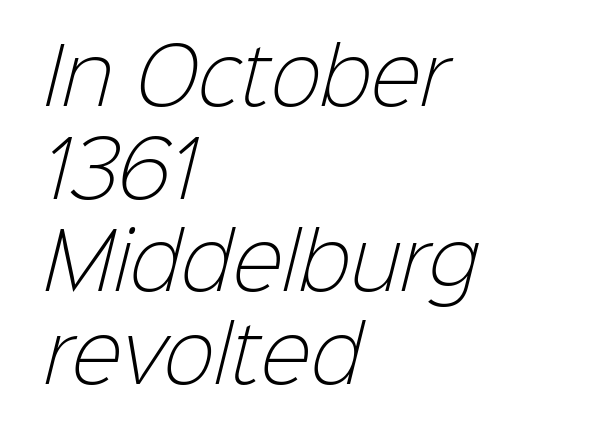
Q: Is the text bold? A: No.
Q: Is the typeface a serif or a sans-serif typeface? A: Sans-serif.
Q: Is the text underlined? A: No.
Q: How is the paragraph aligned? A: Left-aligned.
Q: Is the spacing between letters normal or unusually wide? A: Normal.
Q: Width (condensed, normal, or wide)? A: Normal.
Q: Stroke contrast? A: Low.
Q: x-height? A: Medium.
Q: Monospaced? A: No.
